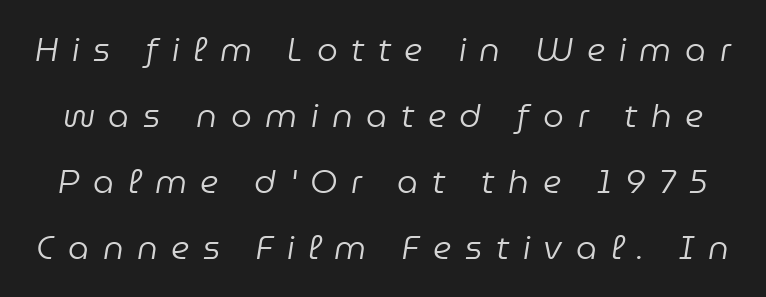
{"italic": "yes", "lean": "right", "slant_degrees": 9, "bold": "no", "weight": "regular", "width": "normal", "stroke_contrast": "low", "x_height": "medium", "monospaced": "no", "underline": "no", "line_spacing": "loose", "line_spacing_ratio": 2.0, "letter_spacing": "wide", "letter_spacing_em": 0.41, "glyph_px": 33}
